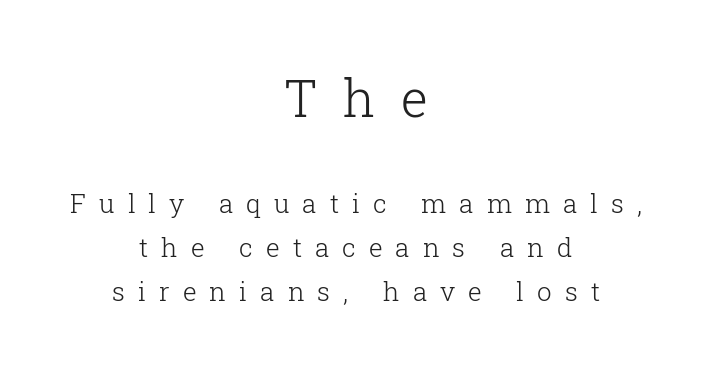
Q: Is the text bold? A: No.
Q: Is the text italic (slanted)? A: No, it is upright.
Q: Is the typeface a serif or a sans-serif typeface? A: Serif.
Q: Is the text underlined? A: No.
Q: How is the paragraph aligned? A: Centered.
Q: Is the spacing between letters normal or unusually wide? A: Unusually wide.
Q: Is the spacing between lines tight, normal or loose? A: Normal.
Q: Which block of text is set in a larger size, the first (top) or the second (bottom)? A: The first (top) one.
Q: Width (condensed, normal, or wide)? A: Normal.
Q: Stroke contrast? A: Low.
Q: x-height? A: Medium.
Q: Monospaced? A: No.
